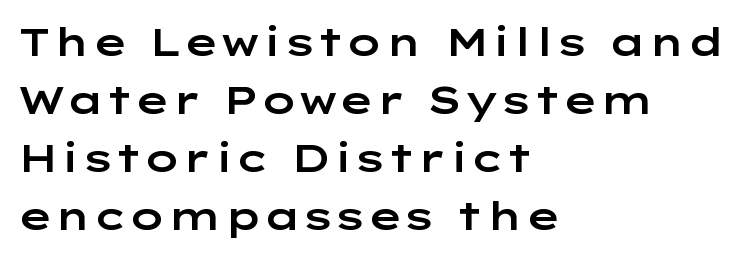
Q: Is the text italic (slanted)? A: No, it is upright.
Q: Is the typeface a serif or a sans-serif typeface? A: Sans-serif.
Q: Is the text underlined? A: No.
Q: How is the paragraph aligned? A: Left-aligned.
Q: Is the spacing between letters normal or unusually wide? A: Normal.
Q: Is the spacing between lines tight, normal or loose? A: Normal.
Q: Width (condensed, normal, or wide)? A: Wide.
Q: Stroke contrast? A: Low.
Q: x-height? A: Medium.
Q: Monospaced? A: No.
